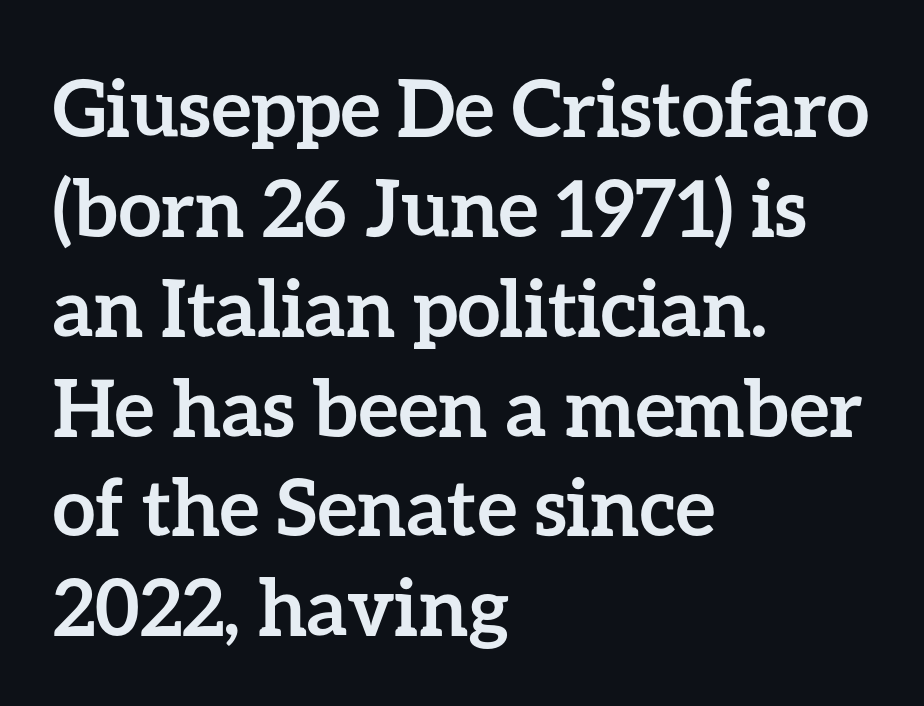
The image shows 78 px semibold type, upright; set left-aligned, normal line spacing (1.28x), normal letter spacing, not underlined; low stroke contrast and a medium x-height.
